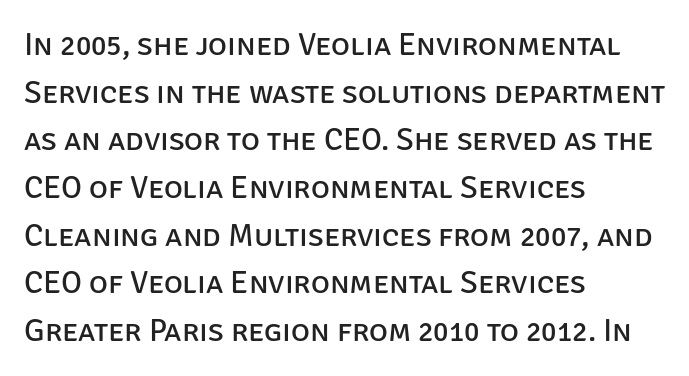
Q: Is the text bold? A: No.
Q: Is the text italic (slanted)? A: No, it is upright.
Q: Is the typeface a serif or a sans-serif typeface? A: Sans-serif.
Q: Is the text underlined? A: No.
Q: How is the paragraph aligned? A: Left-aligned.
Q: Is the spacing between letters normal or unusually wide? A: Normal.
Q: Is the spacing between lines tight, normal or loose? A: Normal.
Q: Width (condensed, normal, or wide)? A: Normal.
Q: Stroke contrast? A: Low.
Q: x-height? A: Large.
Q: Monospaced? A: No.
